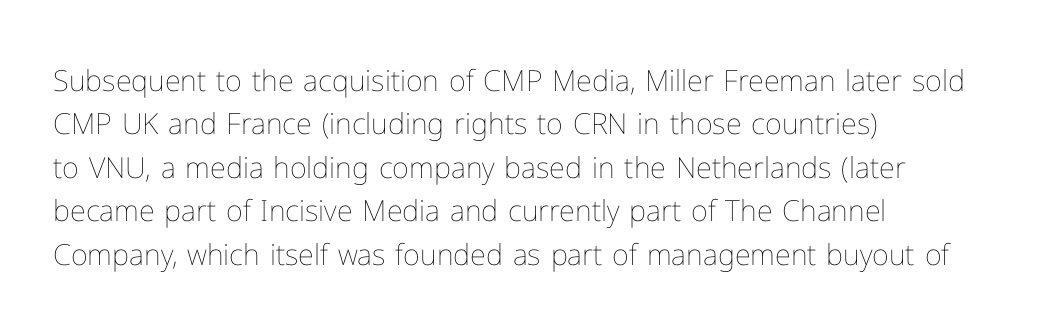
Q: Is the text bold? A: No.
Q: Is the text italic (slanted)? A: No, it is upright.
Q: Is the text underlined? A: No.
Q: How is the paragraph aligned? A: Left-aligned.
Q: Is the spacing between letters normal or unusually wide? A: Normal.
Q: Is the spacing between lines tight, normal or loose? A: Normal.
Q: Width (condensed, normal, or wide)? A: Normal.
Q: Stroke contrast? A: Low.
Q: x-height? A: Medium.
Q: Monospaced? A: No.
